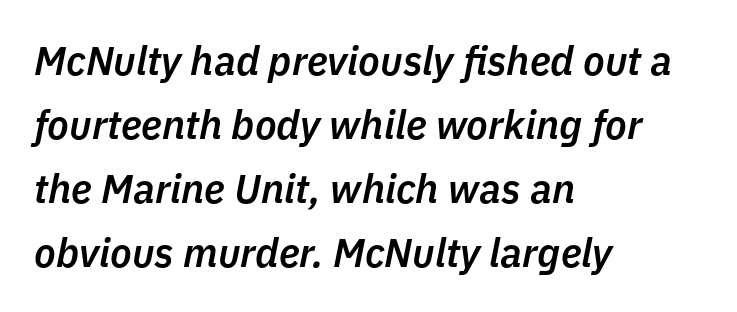
The compositor pushed each line to the left boundary. Every character sits at an angle, as italics do. Spacing verdict: proportional, widths tailored to each character. Slightly chunky letters — semibold, I'd say, not full bold.
